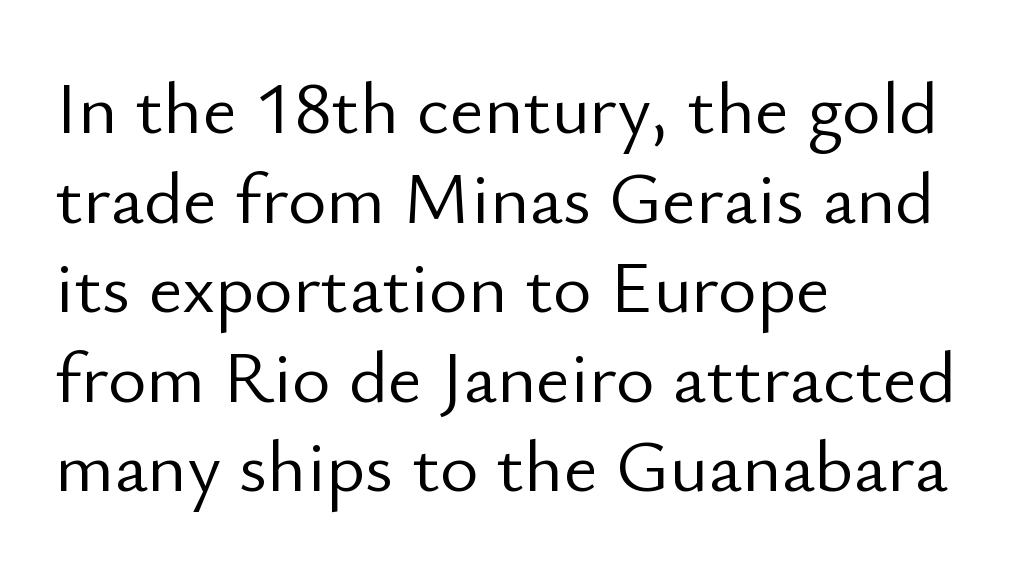
The image shows 74 px light sans-serif type, upright; set left-aligned, line spacing 1.21x, normal letter spacing, not underlined; low stroke contrast and a small x-height.
